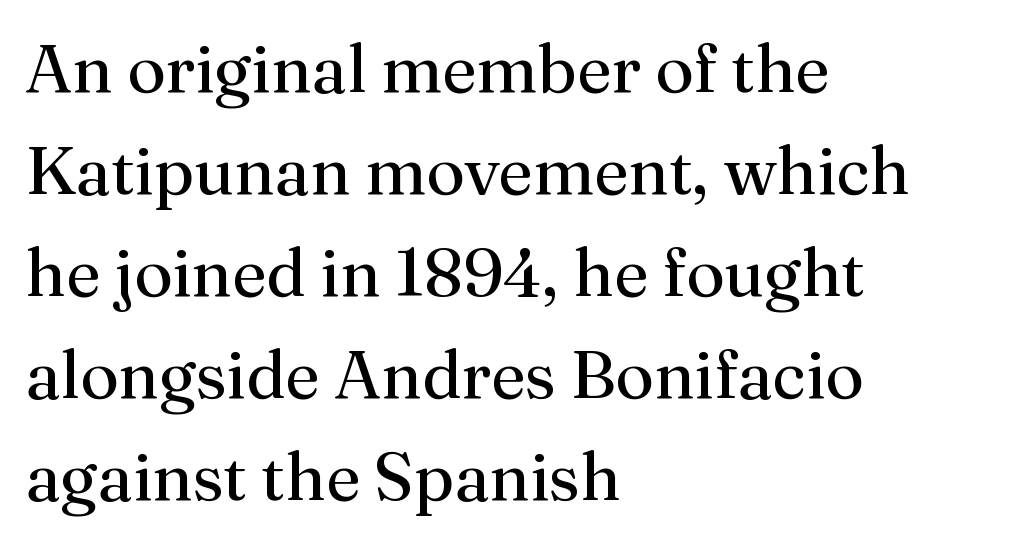
Q: Is the text bold? A: No.
Q: Is the text italic (slanted)? A: No, it is upright.
Q: Is the typeface a serif or a sans-serif typeface? A: Serif.
Q: Is the text underlined? A: No.
Q: How is the paragraph aligned? A: Left-aligned.
Q: Is the spacing between letters normal or unusually wide? A: Normal.
Q: Is the spacing between lines tight, normal or loose? A: Normal.
Q: Width (condensed, normal, or wide)? A: Normal.
Q: Stroke contrast? A: Medium.
Q: x-height? A: Medium.
Q: Monospaced? A: No.
